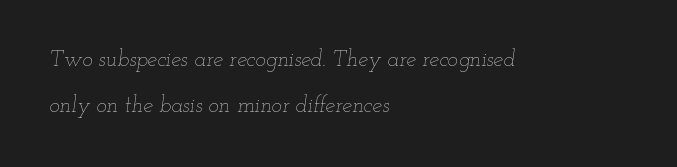
The image shows 22 px text type, italic (leaning right); set left-aligned, loose line spacing (2.08x), normal letter spacing, not underlined.
